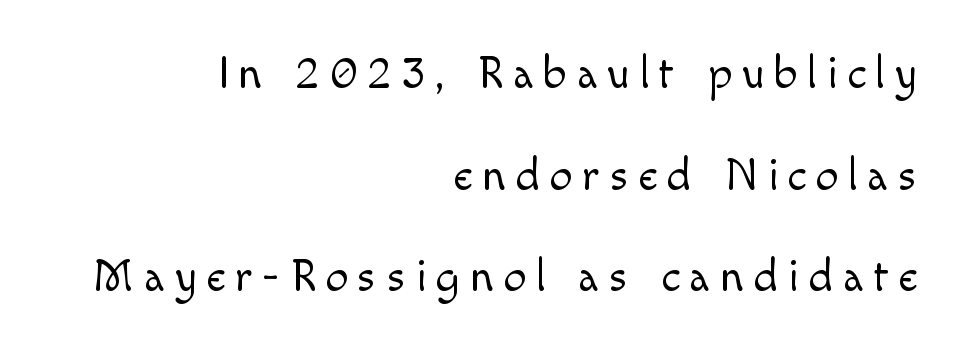
These lines have a slow, spaced-out rhythm from letter to letter. Posture: upright roman. On a weight scale, this lands at 450 or below. Grotesque or geometric, the face here clearly has no serifs.
